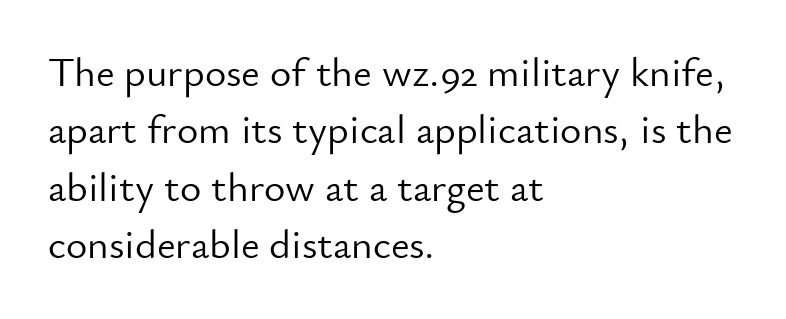
The image shows 41 px light sans-serif type, upright; set left-aligned, normal line spacing (1.4x), normal letter spacing, not underlined; low stroke contrast and a small x-height.
